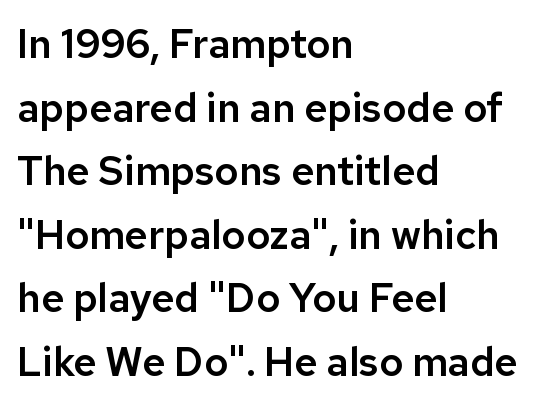
{"serif": "no", "italic": "no", "width": "normal", "stroke_contrast": "low", "x_height": "medium", "monospaced": "no", "underline": "no", "align": "left", "line_spacing": "normal", "line_spacing_ratio": 1.59, "letter_spacing": "normal", "letter_spacing_em": 0.0, "glyph_px": 40}
